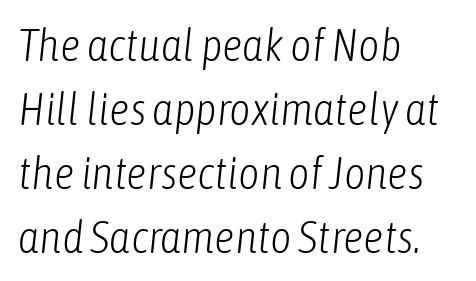
The image shows 46 px light, condensed type, italic (leaning right); set left-aligned, normal line spacing (1.39x), normal letter spacing, not underlined; low stroke contrast and a medium x-height.
